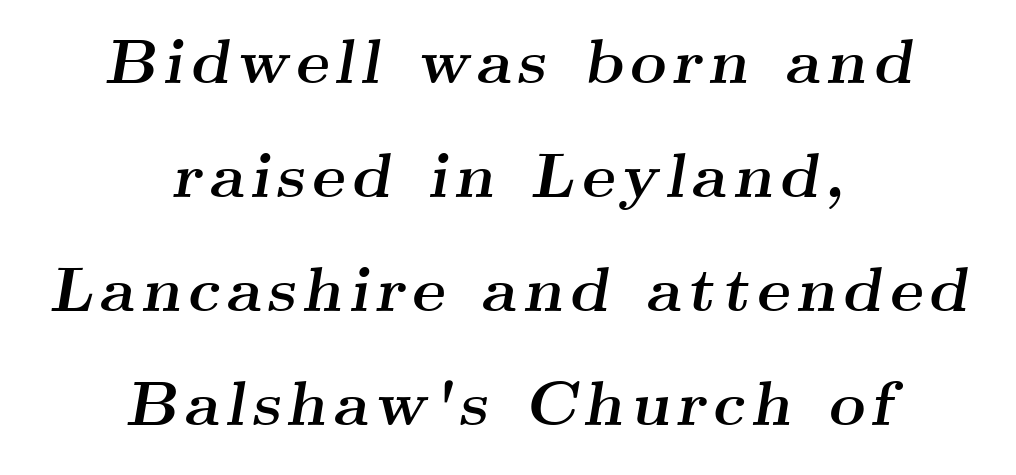
Every row of glyphs is offset so its center matches the block's center. The face used here has the dense, thick strokes of a bold. Look at the bottom of the vertical strokes: they flare into serifs here. If you drew a line through each stem, it would be angled.
